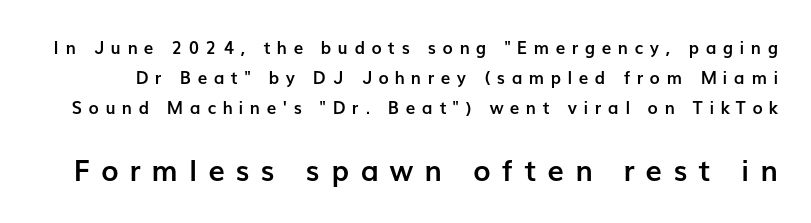
The image shows 29 px semibold sans-serif type, upright; set line spacing 1.76x, unusually wide letter spacing (+0.39 em), not underlined; the second (bottom) block is 1.71x larger; low stroke contrast and a medium x-height.
